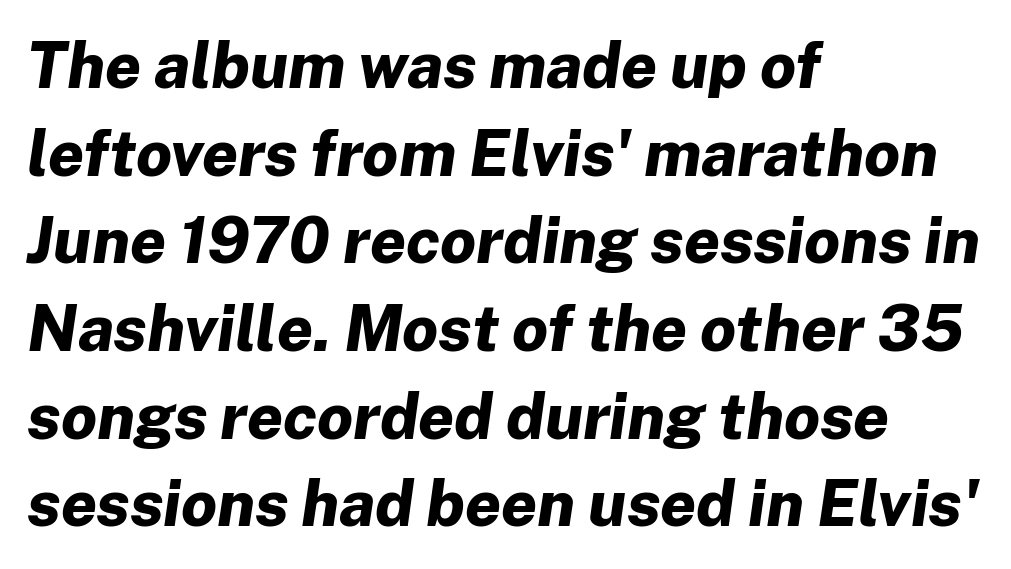
The image shows 64 px bold type, italic (leaning right); set left-aligned, normal line spacing (1.37x), normal letter spacing, not underlined; low stroke contrast and a medium x-height.
